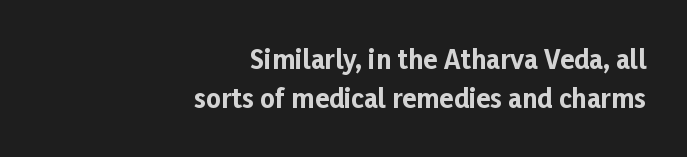
{"italic": "no", "bold": "yes", "underline": "no", "align": "right", "line_spacing": "normal", "line_spacing_ratio": 1.51, "letter_spacing": "normal", "letter_spacing_em": 0.0, "glyph_px": 26}
